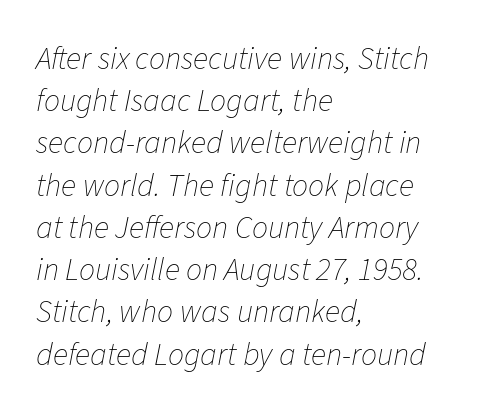
Q: Is the text bold? A: No.
Q: Is the text italic (slanted)? A: Yes, it leans right by about 11 degrees.
Q: Is the text underlined? A: No.
Q: How is the paragraph aligned? A: Left-aligned.
Q: Is the spacing between letters normal or unusually wide? A: Normal.
Q: Is the spacing between lines tight, normal or loose? A: Normal.
Q: Width (condensed, normal, or wide)? A: Normal.
Q: Stroke contrast? A: Low.
Q: x-height? A: Medium.
Q: Monospaced? A: No.
